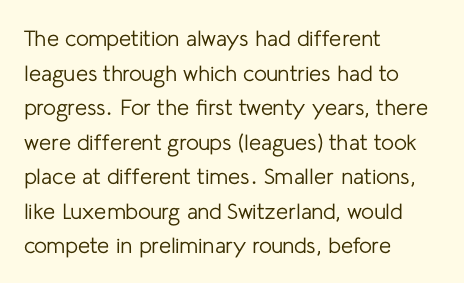
Q: Is the text bold? A: No.
Q: Is the text italic (slanted)? A: No, it is upright.
Q: Is the text underlined? A: No.
Q: How is the paragraph aligned? A: Left-aligned.
Q: Is the spacing between letters normal or unusually wide? A: Normal.
Q: Is the spacing between lines tight, normal or loose? A: Normal.
